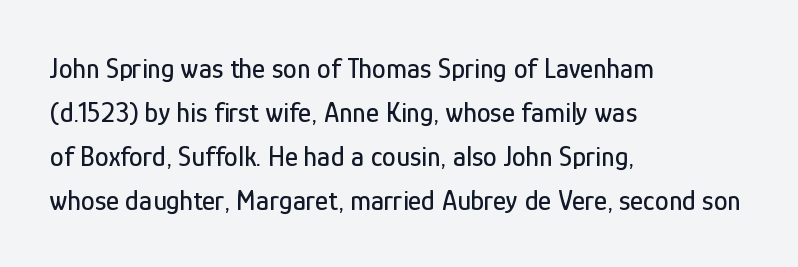
The image shows 28 px condensed sans-serif type, upright; set left-aligned, normal line spacing (1.57x), normal letter spacing, not underlined; low stroke contrast and a medium x-height.
